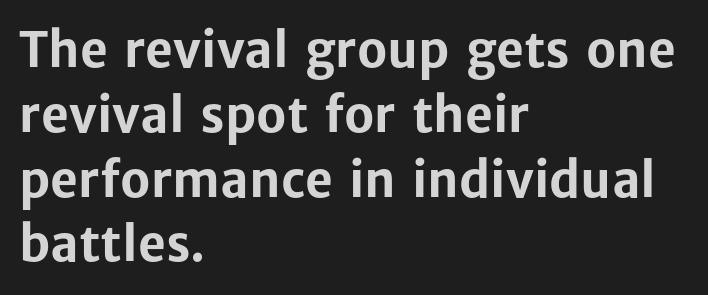
The image shows 48 px bold sans-serif type, upright; set left-aligned, normal line spacing (1.35x), normal letter spacing, not underlined; low stroke contrast and a medium x-height.
